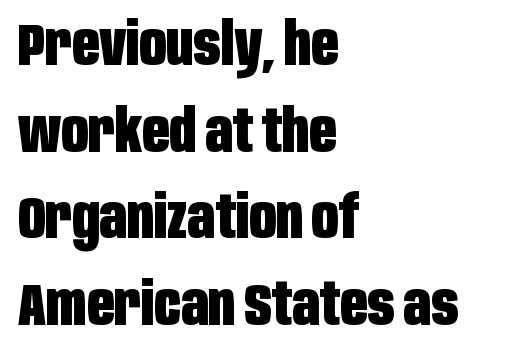
Q: Is the text bold? A: Yes.
Q: Is the text italic (slanted)? A: No, it is upright.
Q: Is the typeface a serif or a sans-serif typeface? A: Sans-serif.
Q: Is the text underlined? A: No.
Q: How is the paragraph aligned? A: Left-aligned.
Q: Is the spacing between letters normal or unusually wide? A: Normal.
Q: Is the spacing between lines tight, normal or loose? A: Normal.
Q: Width (condensed, normal, or wide)? A: Condensed.
Q: Stroke contrast? A: Low.
Q: x-height? A: Large.
Q: Monospaced? A: No.
